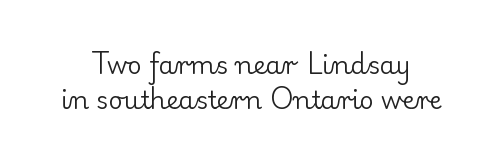
{"italic": "no", "bold": "no", "underline": "no", "line_spacing": "normal", "line_spacing_ratio": 1.39, "letter_spacing": "normal", "letter_spacing_em": 0.0, "glyph_px": 25}
